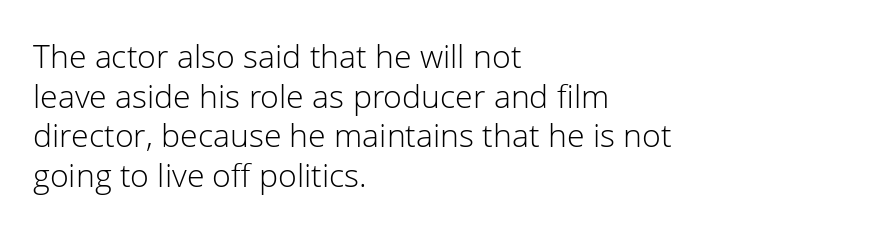
{"serif": "no", "italic": "no", "bold": "no", "weight": "light", "width": "normal", "stroke_contrast": "low", "x_height": "medium", "monospaced": "no", "underline": "no", "align": "left", "line_spacing_ratio": 1.24, "letter_spacing": "normal", "letter_spacing_em": 0.0, "glyph_px": 32}
